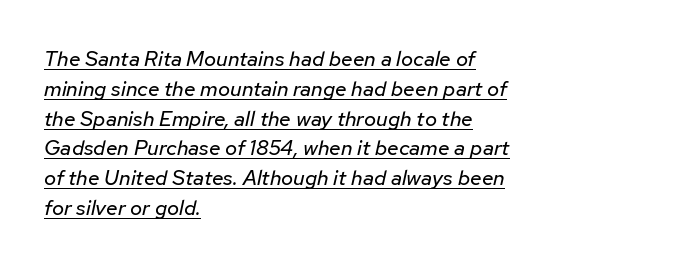
The image shows 21 px text type, italic (leaning right); set left-aligned, normal line spacing (1.42x), normal letter spacing, underlined.
